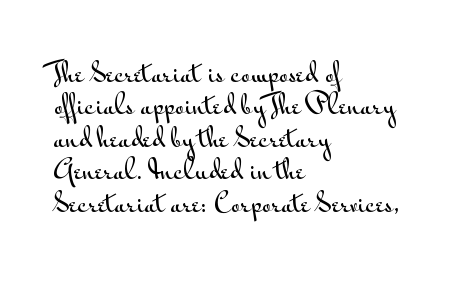
The image shows 26 px text type; set left-aligned, normal line spacing (1.25x), normal letter spacing, not underlined.
